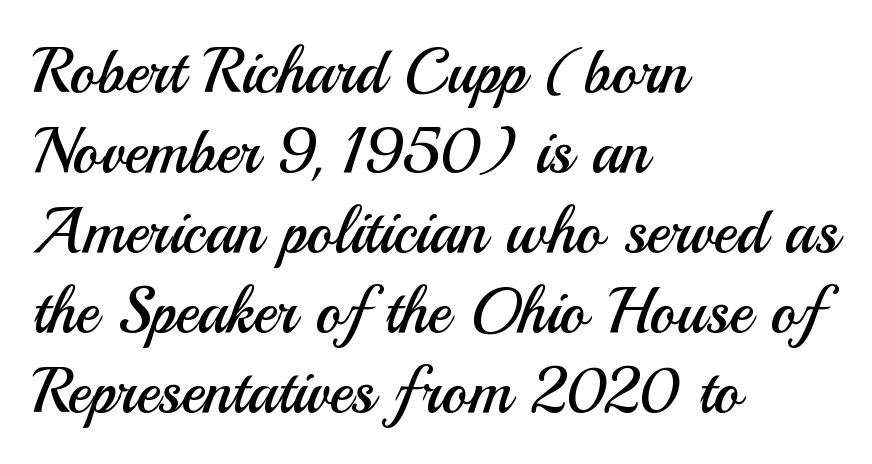
The image shows 63 px regular-weight sans-serif type; set left-aligned, normal line spacing (1.27x), normal letter spacing, not underlined; medium stroke contrast and a small x-height.
